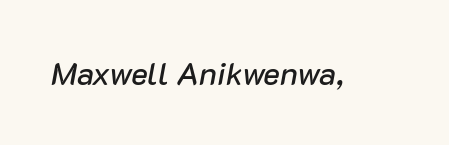
The image shows 32 px text type, italic (leaning right); set normal letter spacing, not underlined; low stroke contrast and a medium x-height.
